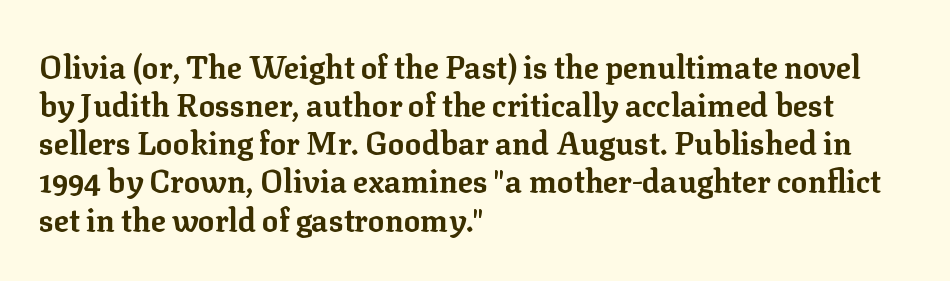
The image shows 31 px bold serif type, upright; set left-aligned, line spacing 1.23x, normal letter spacing, not underlined; low stroke contrast and a medium x-height.
